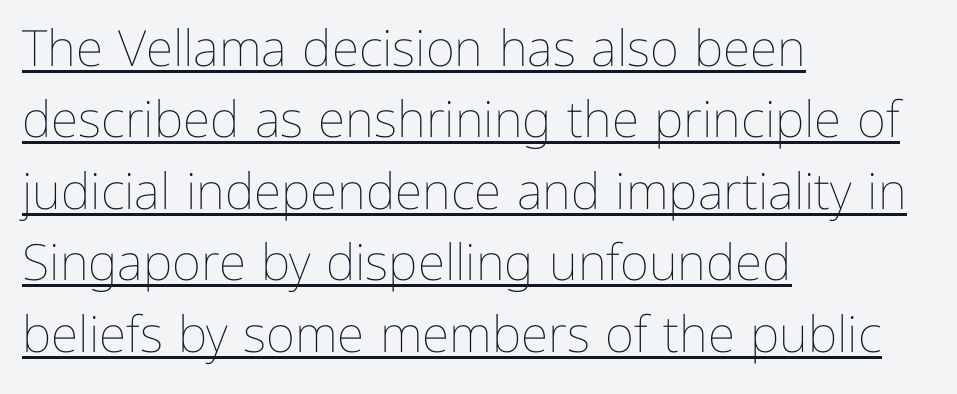
Q: Is the text bold? A: No.
Q: Is the text italic (slanted)? A: No, it is upright.
Q: Is the text underlined? A: Yes.
Q: How is the paragraph aligned? A: Left-aligned.
Q: Is the spacing between letters normal or unusually wide? A: Normal.
Q: Is the spacing between lines tight, normal or loose? A: Normal.
Q: Width (condensed, normal, or wide)? A: Normal.
Q: Stroke contrast? A: Low.
Q: x-height? A: Medium.
Q: Monospaced? A: No.
